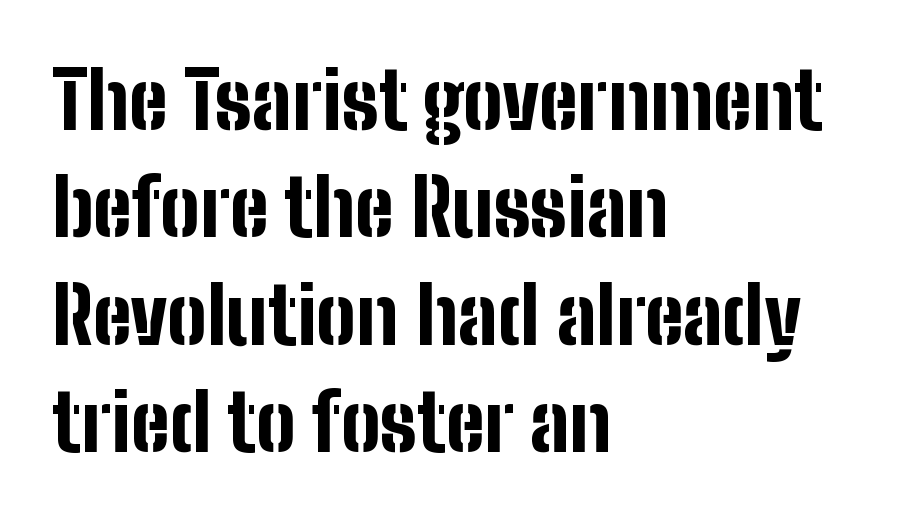
The image shows 79 px bold, condensed sans-serif type, upright; set left-aligned, normal line spacing (1.36x), normal letter spacing, not underlined; low stroke contrast and a medium x-height.
